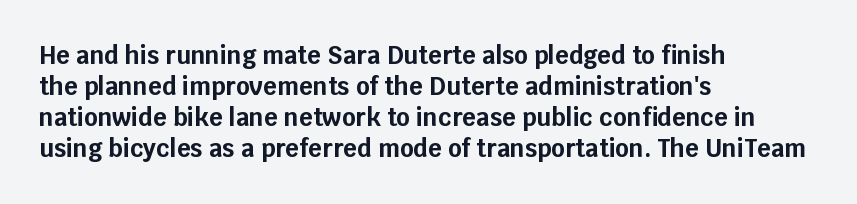
The image shows 24 px bold type, upright; set left-aligned, normal line spacing (1.29x), normal letter spacing, not underlined.
